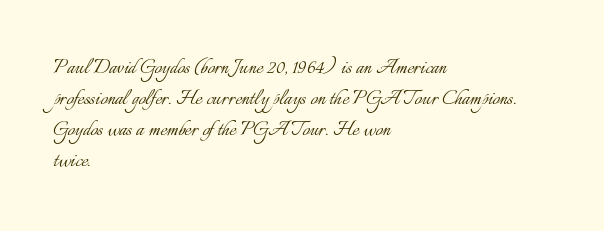
{"bold": "no", "underline": "no", "align": "left", "line_spacing_ratio": 1.24, "letter_spacing": "normal", "letter_spacing_em": 0.0, "glyph_px": 25}
